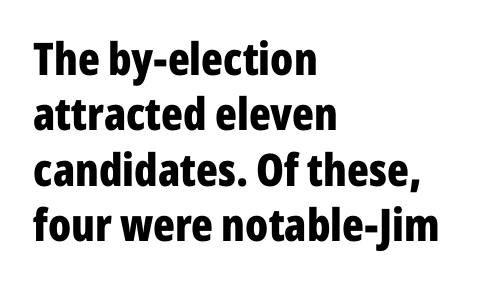
The image shows 45 px bold, condensed sans-serif type, upright; set left-aligned, line spacing 1.23x, normal letter spacing, not underlined; low stroke contrast and a medium x-height.
